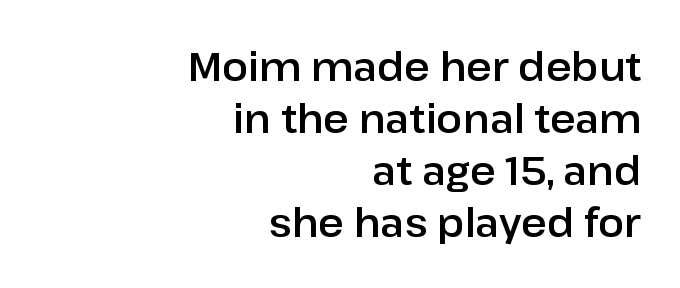
{"serif": "no", "italic": "no", "width": "normal", "stroke_contrast": "low", "x_height": "medium", "monospaced": "no", "underline": "no", "align": "right", "line_spacing": "normal", "line_spacing_ratio": 1.33, "letter_spacing": "normal", "letter_spacing_em": 0.0, "glyph_px": 39}
